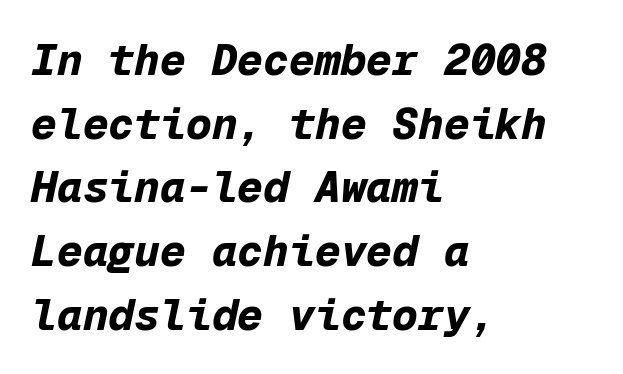
Notice how the stems are inclined rather than vertical — that's the hallmark of italics. Spacing verdict: monospaced, one width for all characters. In terms of leading, this rendering sits right in the middle. Typographic density is high because the face is bold.
